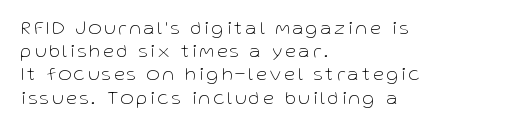
Every character sits straight up, as roman type does. Clear beneath every line of the passage. Caption: multi-line text, flush left, ragged right. Nothing heavy about these letters — not bold at all.
